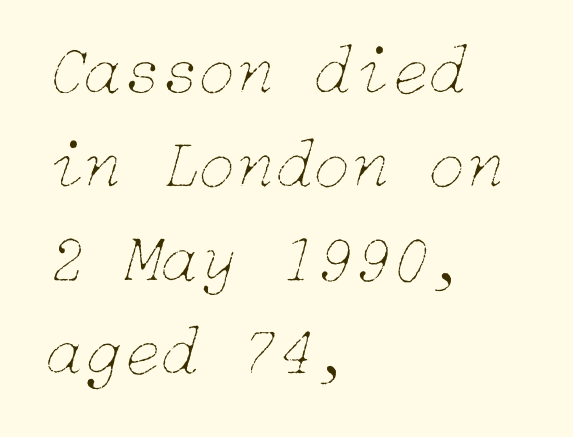
The axis of the letterforms is tilted away from vertical. Lines of text with bare space underneath. Rows of type keep a routine distance in the vertical direction. The letterforms sit at book weight or below.
